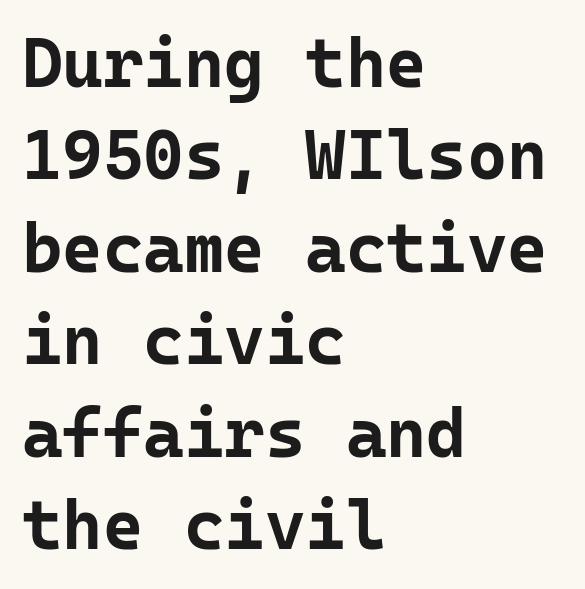
The passage is arranged the way most books set body copy — flush left. It's the straight-up-and-down kind of type. The block of text has a typical density, with ordinary space between rows. Do the characters align in a grid? Yes, the font is monospaced. The gap between lines stays unmarked.
